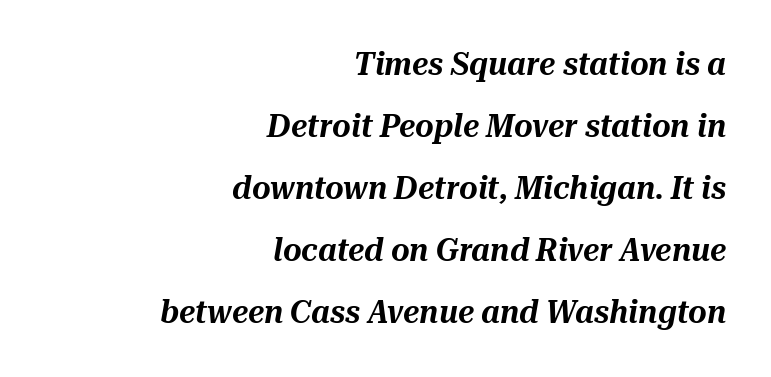
The image shows 32 px text type, italic (leaning right); set right-aligned, loose line spacing (1.94x), normal letter spacing, not underlined; medium stroke contrast and a medium x-height.
